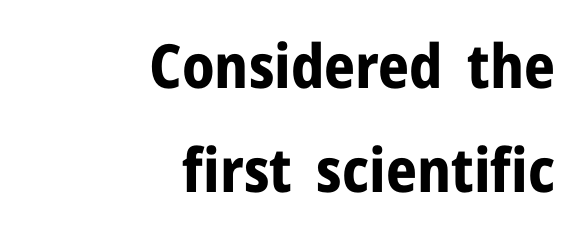
{"serif": "no", "italic": "no", "bold": "yes", "weight": "bold", "width": "normal", "stroke_contrast": "low", "x_height": "medium", "monospaced": "no", "underline": "no", "align": "right", "line_spacing_ratio": 1.71, "letter_spacing": "normal", "letter_spacing_em": 0.0, "glyph_px": 61}
